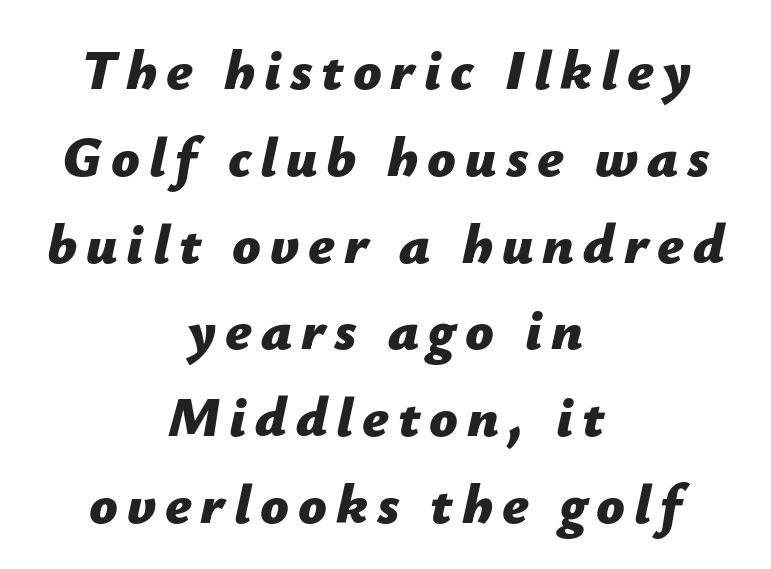
{"italic": "yes", "lean": "right", "slant_degrees": 12, "bold": "yes", "weight": "bold", "width": "normal", "stroke_contrast": "low", "x_height": "medium", "monospaced": "no", "underline": "no", "align": "center", "line_spacing": "normal", "line_spacing_ratio": 1.55, "glyph_px": 56}
